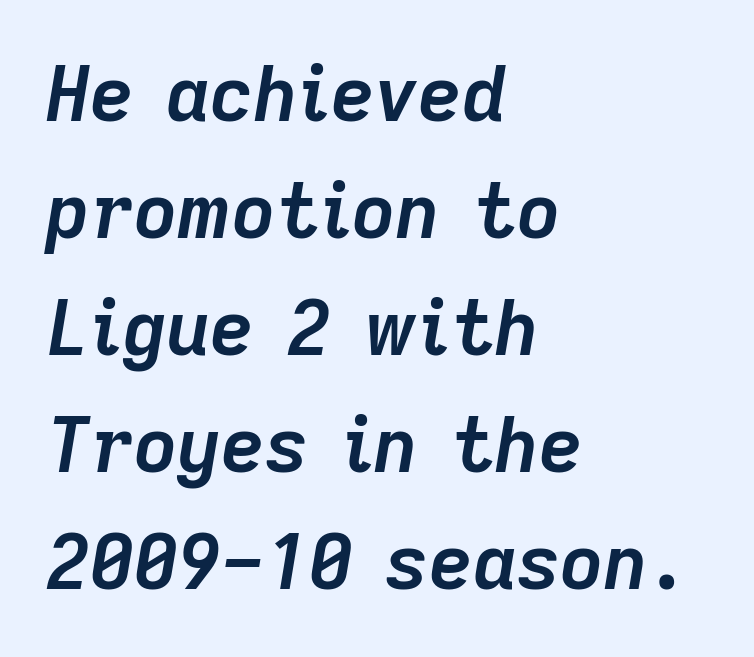
Q: Is the text bold? A: Yes.
Q: Is the text italic (slanted)? A: Yes, it leans right by about 9 degrees.
Q: Is the text underlined? A: No.
Q: How is the paragraph aligned? A: Left-aligned.
Q: Is the spacing between letters normal or unusually wide? A: Normal.
Q: Is the spacing between lines tight, normal or loose? A: Normal.
Q: Width (condensed, normal, or wide)? A: Normal.
Q: Stroke contrast? A: Low.
Q: x-height? A: Medium.
Q: Monospaced? A: No.
